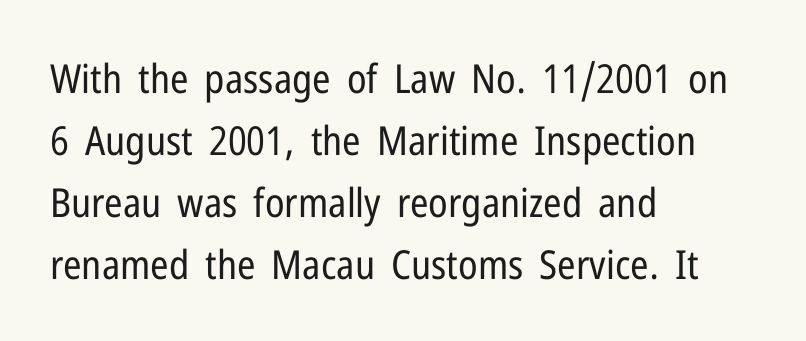
The image shows 40 px regular-weight, condensed sans-serif type, upright; set left-aligned, normal line spacing (1.55x), normal letter spacing, not underlined; low stroke contrast and a medium x-height.
